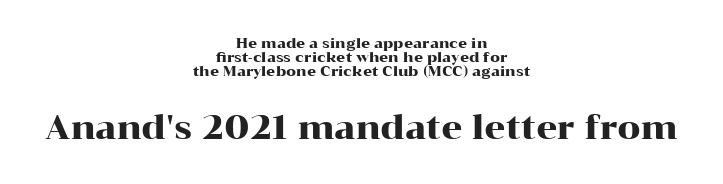
Horizontal bands of white between lines are thin slivers. Compared with typical body copy, the letter spacing here is the same. The passage shown is typed in a proportional face where columns would drift. Only glyphs here, with clear space below each row.
